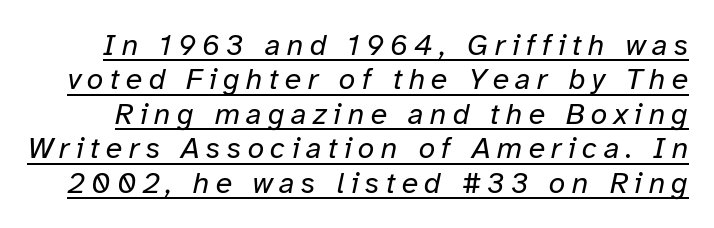
The image shows 30 px regular-weight type, italic (leaning right); set tight line spacing (1.15x), unusually wide letter spacing (+0.21 em), underlined; low stroke contrast and a medium x-height.
